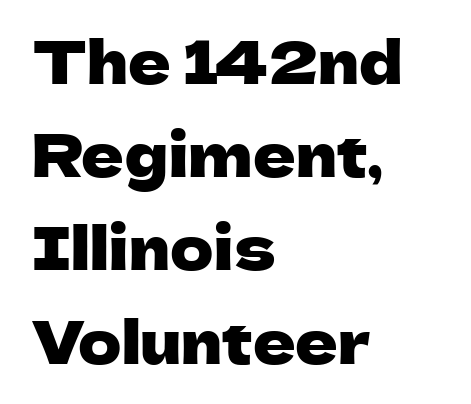
The image shows 59 px sans-serif type, upright; set left-aligned, normal line spacing (1.58x), normal letter spacing, not underlined; low stroke contrast and a medium x-height.
